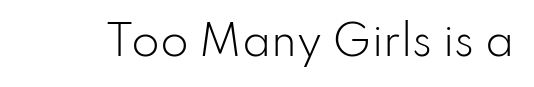
Q: Is the text bold? A: No.
Q: Is the text italic (slanted)? A: No, it is upright.
Q: Is the typeface a serif or a sans-serif typeface? A: Sans-serif.
Q: Is the text underlined? A: No.
Q: Is the spacing between letters normal or unusually wide? A: Normal.
Q: Width (condensed, normal, or wide)? A: Normal.
Q: Stroke contrast? A: Low.
Q: x-height? A: Small.
Q: Monospaced? A: No.
